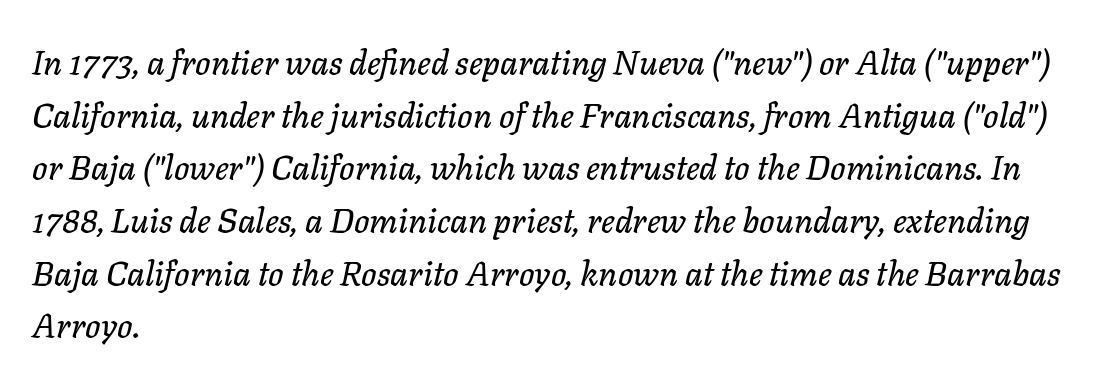
Honestly, the row spacing looks completely unremarkable. A bare baseline throughout the passage. Inter-character spacing is left at the font's built-in metrics. The font's italic variant was chosen for this text.
